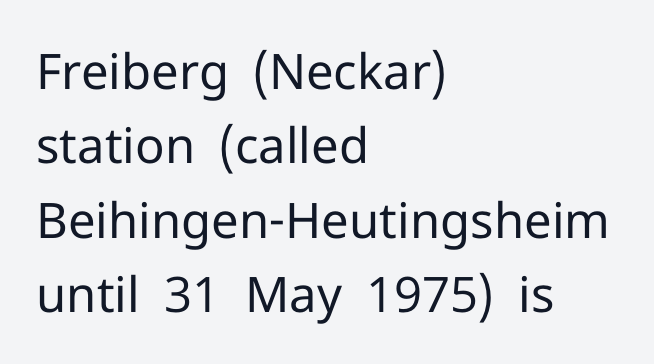
This sample has the flowing, uneven cadence of proportional lettering. Beneath every word, the page is bare. The cut favours lightness, reaching ordinary text weight at its darkest. Each new line begins a customary step beneath the previous one. These lines are set flush left with a ragged right edge.
